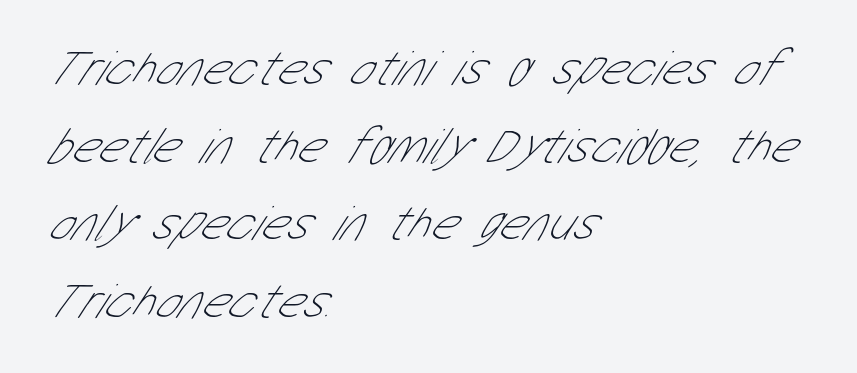
{"serif": "no", "bold": "no", "weight": "thin", "width": "condensed", "stroke_contrast": "low", "x_height": "medium", "monospaced": "no", "underline": "no", "align": "left", "line_spacing": "normal", "line_spacing_ratio": 1.52, "letter_spacing": "normal", "letter_spacing_em": 0.0, "glyph_px": 51}
